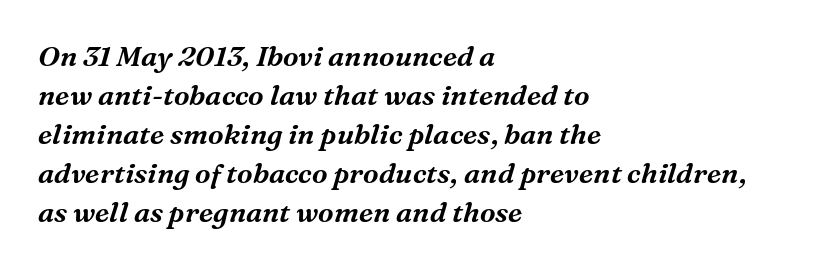
Think of a printed novel: that variable character pitch is what you see here. These lines are set flush left with a ragged right edge. What kind of face is this? One with serifs. Any mark beneath the type? The region is blank. Italic? Definitely — the glyphs are oblique. Short note: letters normally spaced.
